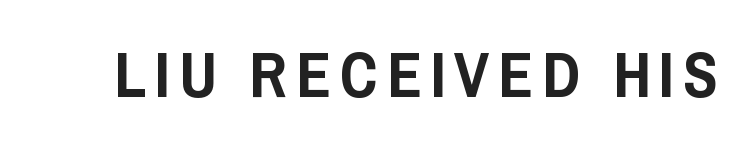
{"serif": "no", "italic": "no", "width": "condensed", "stroke_contrast": "low", "x_height": "large", "monospaced": "no", "underline": "no", "glyph_px": 64}
